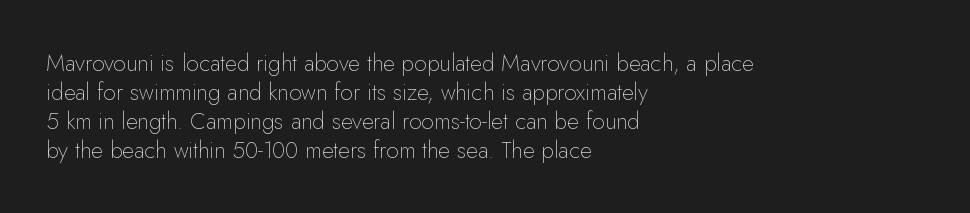
{"italic": "no", "bold": "no", "underline": "no", "align": "left", "line_spacing": "normal", "line_spacing_ratio": 1.26, "letter_spacing": "normal", "letter_spacing_em": 0.0, "glyph_px": 23}
